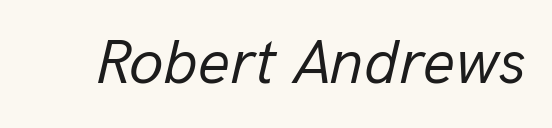
The image shows 63 px regular-weight type, italic (leaning right); set normal letter spacing, not underlined; low stroke contrast and a medium x-height.
